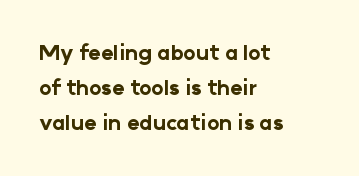
The passage shown stacks its lines at a standard gap. Each row of text sits above clean, open space. The tracking reads as untouched default to a designer's eye. Short and long lines alike share a common starting point at left. Posture: straight, roman, zero tilt.
